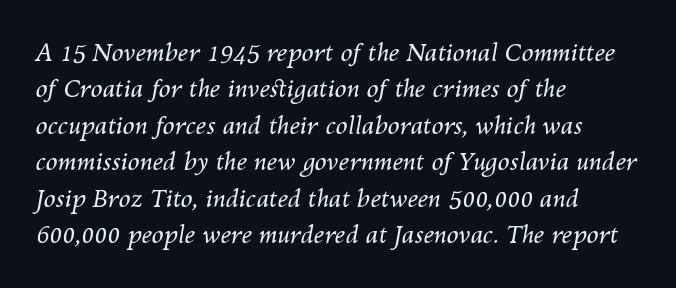
Q: Is the text bold? A: No.
Q: Is the text italic (slanted)? A: Yes, it leans right by about 10 degrees.
Q: Is the text underlined? A: No.
Q: How is the paragraph aligned? A: Left-aligned.
Q: Is the spacing between letters normal or unusually wide? A: Normal.
Q: Is the spacing between lines tight, normal or loose? A: Normal.
